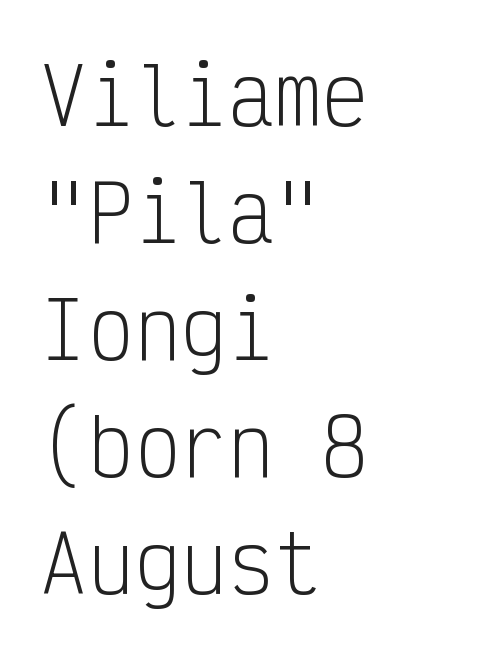
The image shows 78 px light, condensed sans-serif type, upright, monospaced; set left-aligned, normal line spacing (1.5x), normal letter spacing, not underlined; low stroke contrast and a medium x-height.
